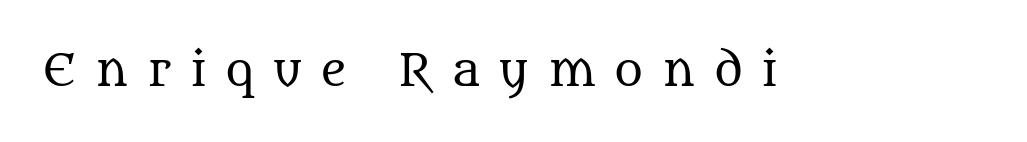
Q: Is the text bold? A: No.
Q: Is the text italic (slanted)? A: No, it is upright.
Q: Is the typeface a serif or a sans-serif typeface? A: Serif.
Q: Is the text underlined? A: No.
Q: Is the spacing between letters normal or unusually wide? A: Unusually wide.
Q: Width (condensed, normal, or wide)? A: Normal.
Q: Stroke contrast? A: Medium.
Q: x-height? A: Large.
Q: Monospaced? A: No.
